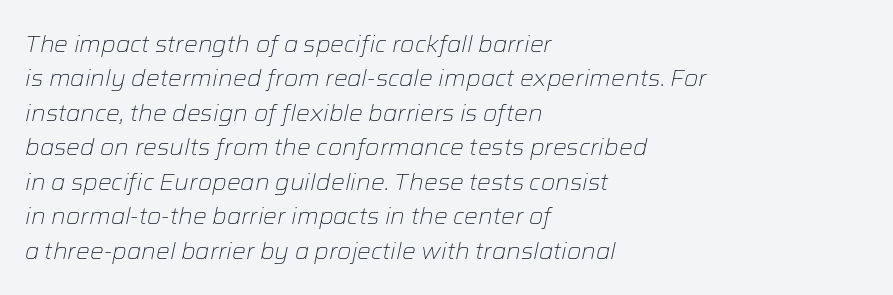
Q: Is the text bold? A: No.
Q: Is the text italic (slanted)? A: Yes, it leans right by about 12 degrees.
Q: Is the text underlined? A: No.
Q: How is the paragraph aligned? A: Left-aligned.
Q: Is the spacing between letters normal or unusually wide? A: Normal.
Q: Is the spacing between lines tight, normal or loose? A: Normal.
